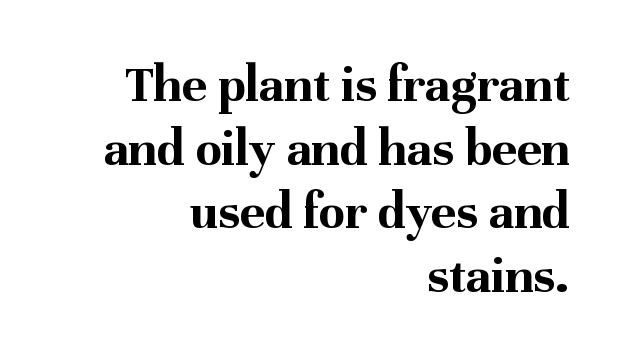
The image shows 53 px bold serif type, upright; set right-aligned, line spacing 1.2x, normal letter spacing, not underlined; medium stroke contrast and a medium x-height.
